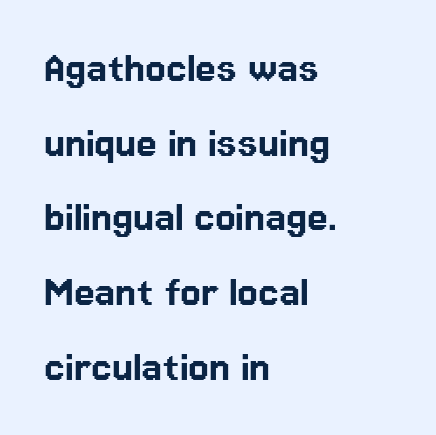
The image shows 47 px sans-serif type, upright; set left-aligned, normal line spacing (1.59x), normal letter spacing, not underlined; low stroke contrast and a medium x-height.
